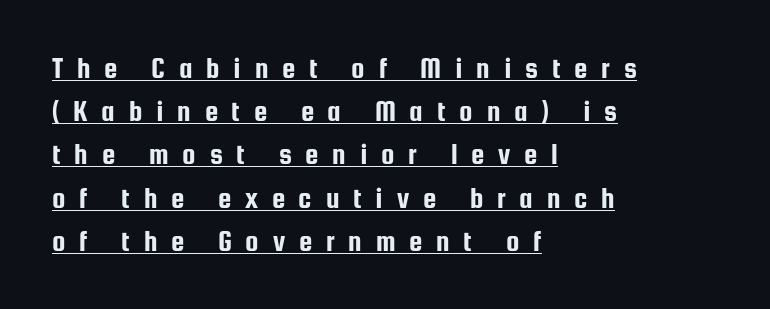
If you drew a line through each stem, it would be perfectly vertical. The glyphs in this specimen are sans serif. Notice how descenders clear the ascenders below comfortably — that's standard leading. Looks like regular typesetting: each glyph gets only the width it needs. The passage is arranged the way most books set body copy — flush left.
